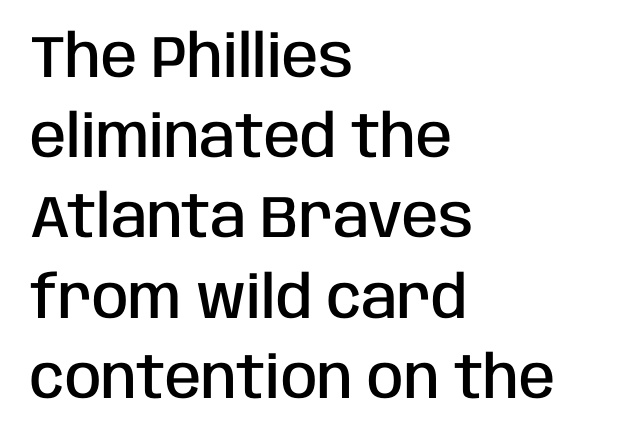
Q: Is the text bold? A: Semi-bold.
Q: Is the text italic (slanted)? A: No, it is upright.
Q: Is the typeface a serif or a sans-serif typeface? A: Sans-serif.
Q: Is the text underlined? A: No.
Q: How is the paragraph aligned? A: Left-aligned.
Q: Is the spacing between letters normal or unusually wide? A: Normal.
Q: Is the spacing between lines tight, normal or loose? A: Normal.
Q: Width (condensed, normal, or wide)? A: Condensed.
Q: Stroke contrast? A: Low.
Q: x-height? A: Large.
Q: Monospaced? A: No.
